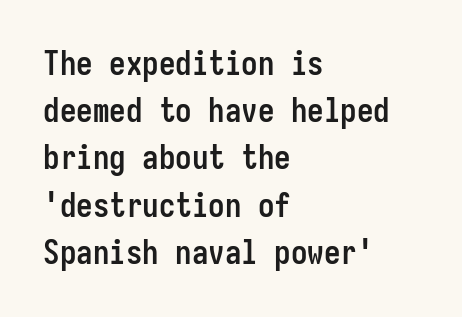
The image shows 33 px semibold, condensed sans-serif type, upright, monospaced; set left-aligned, normal line spacing (1.43x), normal letter spacing, not underlined; low stroke contrast and a medium x-height.
